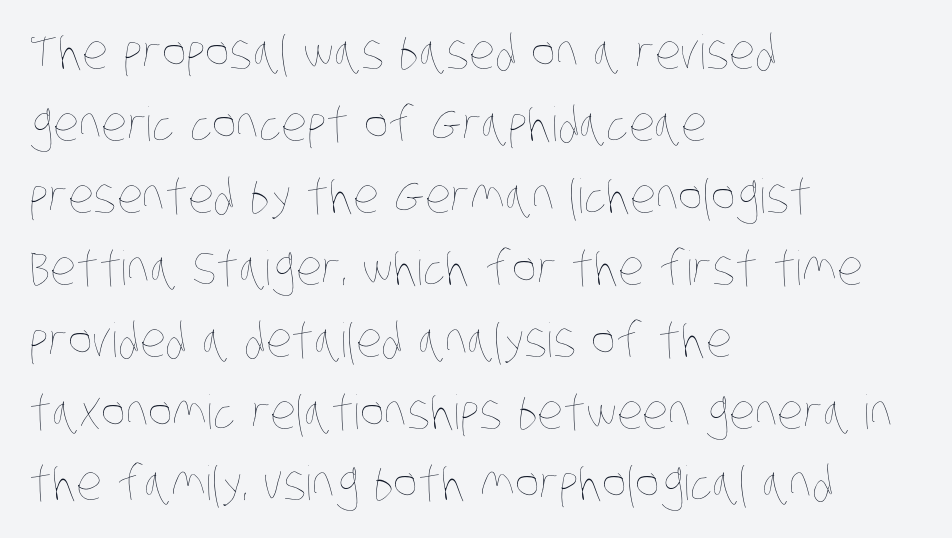
{"bold": "no", "weight": "thin", "width": "condensed", "stroke_contrast": "low", "x_height": "large", "monospaced": "no", "underline": "no", "align": "left", "line_spacing": "normal", "line_spacing_ratio": 1.53, "letter_spacing": "normal", "letter_spacing_em": 0.0, "glyph_px": 47}
